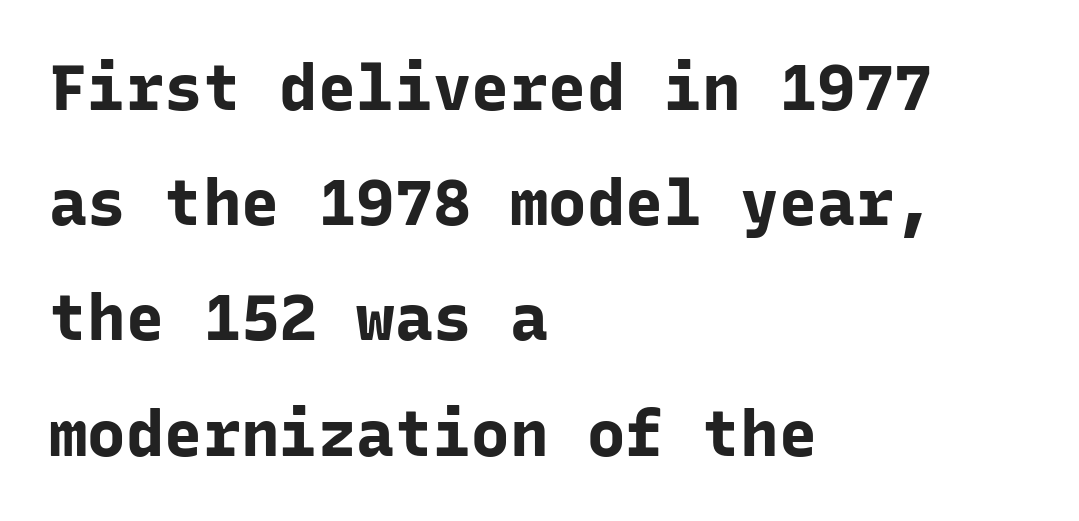
Q: Is the text bold? A: Yes.
Q: Is the text italic (slanted)? A: No, it is upright.
Q: Is the typeface a serif or a sans-serif typeface? A: Sans-serif.
Q: Is the text underlined? A: No.
Q: How is the paragraph aligned? A: Left-aligned.
Q: Is the spacing between letters normal or unusually wide? A: Normal.
Q: Width (condensed, normal, or wide)? A: Normal.
Q: Stroke contrast? A: Low.
Q: x-height? A: Medium.
Q: Monospaced? A: Yes.
